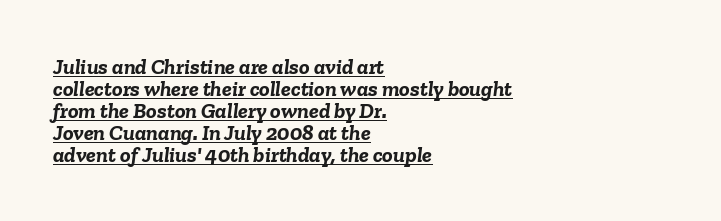
The image shows 22 px bold type, italic (leaning right); set left-aligned, tight line spacing (1.0x), normal letter spacing, underlined.
